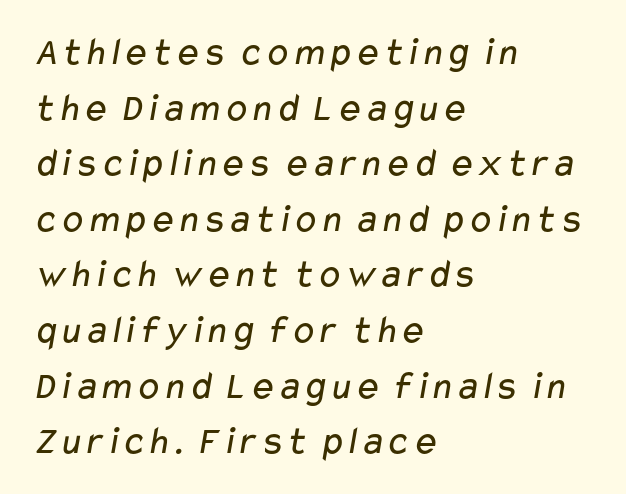
{"serif": "no", "bold": "no", "weight": "regular", "width": "wide", "stroke_contrast": "low", "x_height": "medium", "monospaced": "no", "underline": "no", "align": "left", "line_spacing": "normal", "line_spacing_ratio": 1.39, "letter_spacing": "normal", "letter_spacing_em": 0.0, "glyph_px": 40}
